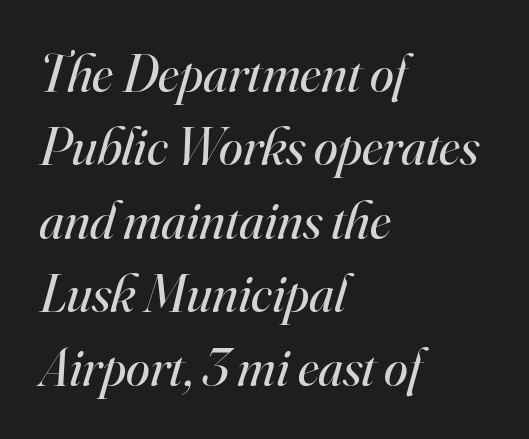
{"serif": "yes", "italic": "yes", "lean": "right", "slant_degrees": 16, "bold": "no", "weight": "regular", "width": "normal", "stroke_contrast": "high", "x_height": "small", "monospaced": "no", "underline": "no", "align": "left", "line_spacing": "normal", "line_spacing_ratio": 1.36, "letter_spacing": "normal", "letter_spacing_em": 0.0, "glyph_px": 54}
